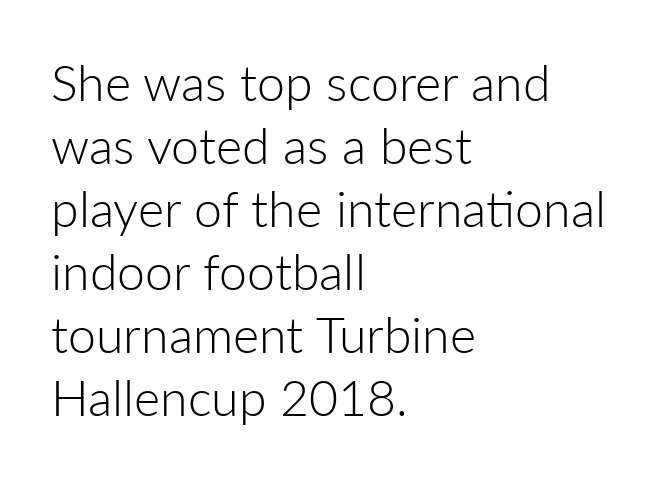
Weight: not bold — regular or lighter. The passage shown is typeset with a sans-serif family. Reading down the column, the eye jumps a familiar distance to each next line. Underline: absent. The typesetter chose a ragged-right arrangement here. These lines are rendered in a variable-pitch font.
